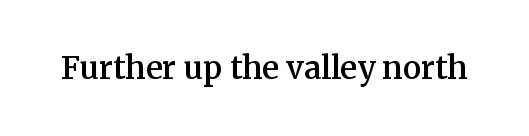
Posture: vertical. The gap between lines stays unmarked. The letters advance in unequal steps, a hallmark of proportional type. Check where the strokes stop: tiny serifs finish them off. Notice the strokes are somewhat thickened but not fully heavy: this is a semibold. Look at the tracking — it's just the regular setting, nothing added.
